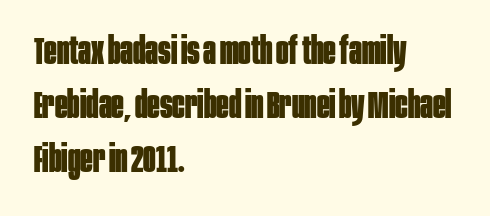
{"serif": "no", "italic": "no", "bold": "yes", "weight": "bold", "width": "condensed", "stroke_contrast": "low", "x_height": "large", "monospaced": "no", "underline": "no", "align": "left", "line_spacing": "normal", "line_spacing_ratio": 1.46, "letter_spacing": "normal", "letter_spacing_em": 0.0, "glyph_px": 37}
